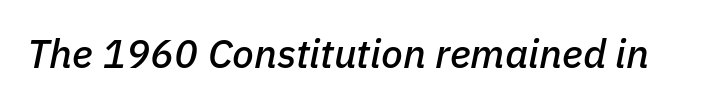
The image shows 40 px text type, italic (leaning right); set normal letter spacing, not underlined; low stroke contrast and a medium x-height.
